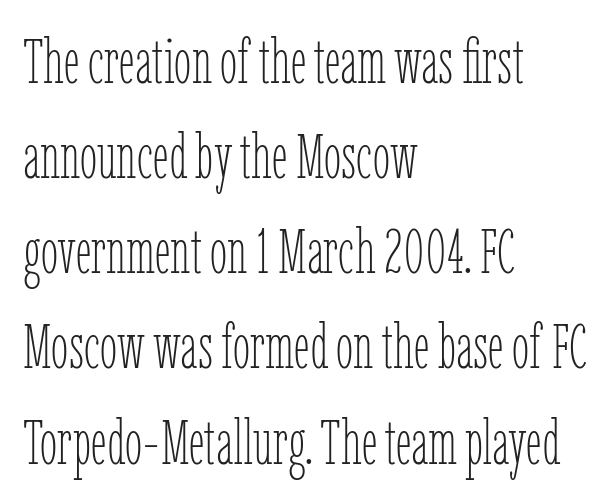
Q: Is the text bold? A: No.
Q: Is the text italic (slanted)? A: No, it is upright.
Q: Is the text underlined? A: No.
Q: How is the paragraph aligned? A: Left-aligned.
Q: Is the spacing between letters normal or unusually wide? A: Normal.
Q: Is the spacing between lines tight, normal or loose? A: Normal.
Q: Width (condensed, normal, or wide)? A: Condensed.
Q: Stroke contrast? A: Low.
Q: x-height? A: Medium.
Q: Monospaced? A: No.
